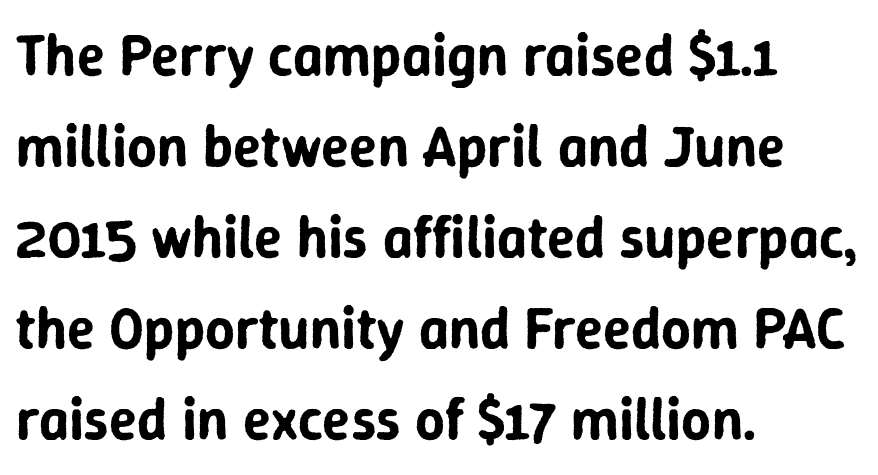
The image shows 58 px sans-serif type, upright; set left-aligned, normal line spacing (1.57x), normal letter spacing, not underlined; low stroke contrast and a medium x-height.
